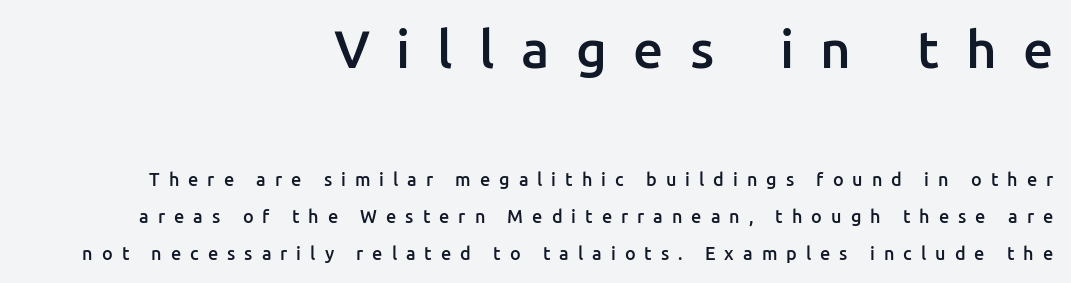
The image shows 53 px semibold sans-serif type, upright; set right-aligned, loose line spacing (2.05x), unusually wide letter spacing (+0.5 em), not underlined; the first (top) block is 2.94x larger; low stroke contrast and a medium x-height.
